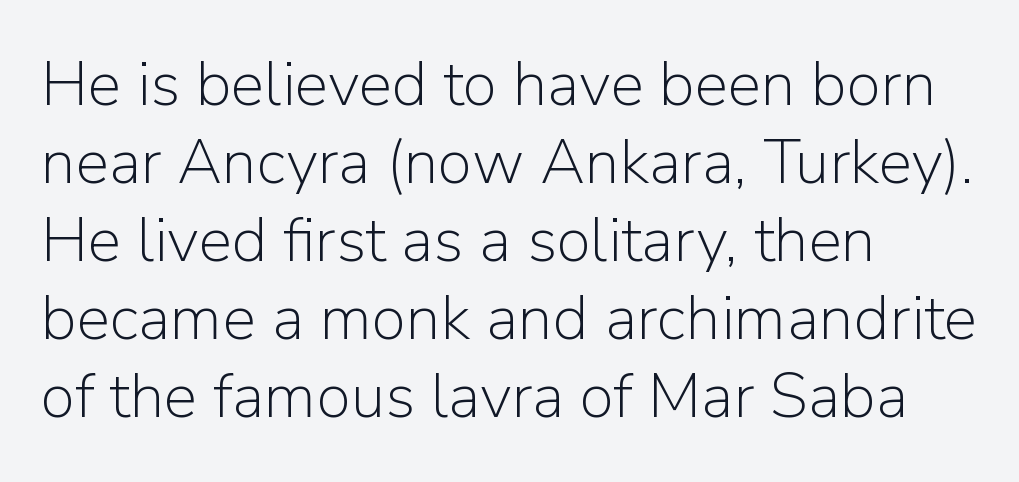
Q: Is the text bold? A: No.
Q: Is the text italic (slanted)? A: No, it is upright.
Q: Is the typeface a serif or a sans-serif typeface? A: Sans-serif.
Q: Is the text underlined? A: No.
Q: How is the paragraph aligned? A: Left-aligned.
Q: Is the spacing between letters normal or unusually wide? A: Normal.
Q: Width (condensed, normal, or wide)? A: Normal.
Q: Stroke contrast? A: Low.
Q: x-height? A: Medium.
Q: Monospaced? A: No.
